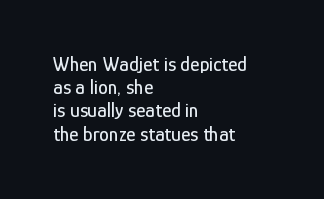
Q: Is the text italic (slanted)? A: No, it is upright.
Q: Is the text underlined? A: No.
Q: How is the paragraph aligned? A: Left-aligned.
Q: Is the spacing between letters normal or unusually wide? A: Normal.
